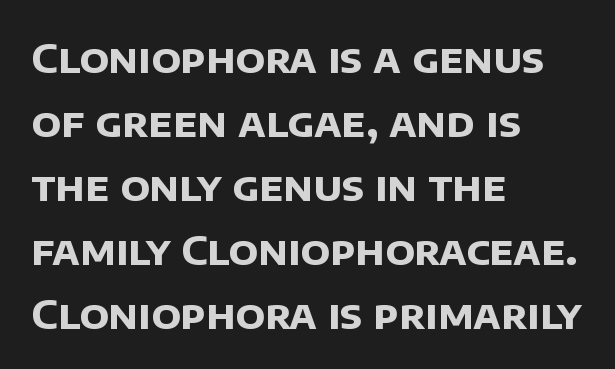
The image shows 40 px bold sans-serif type; set left-aligned, normal line spacing (1.6x), normal letter spacing, not underlined; low stroke contrast and a large x-height.
